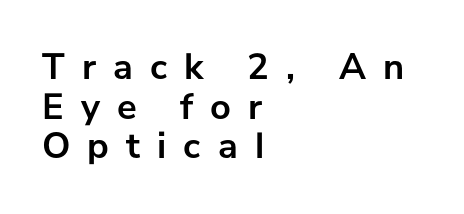
Q: Is the text bold? A: Yes.
Q: Is the text italic (slanted)? A: No, it is upright.
Q: Is the typeface a serif or a sans-serif typeface? A: Sans-serif.
Q: Is the text underlined? A: No.
Q: How is the paragraph aligned? A: Left-aligned.
Q: Is the spacing between letters normal or unusually wide? A: Unusually wide.
Q: Is the spacing between lines tight, normal or loose? A: Tight.
Q: Width (condensed, normal, or wide)? A: Normal.
Q: Stroke contrast? A: Low.
Q: x-height? A: Medium.
Q: Monospaced? A: No.
